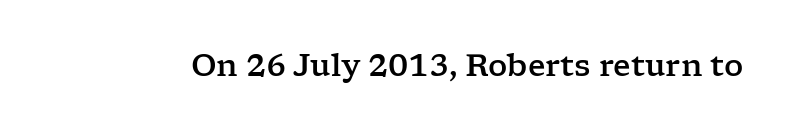
Q: Is the text italic (slanted)? A: No, it is upright.
Q: Is the typeface a serif or a sans-serif typeface? A: Serif.
Q: Is the text underlined? A: No.
Q: Is the spacing between letters normal or unusually wide? A: Normal.
Q: Width (condensed, normal, or wide)? A: Wide.
Q: Stroke contrast? A: Low.
Q: x-height? A: Medium.
Q: Monospaced? A: No.
